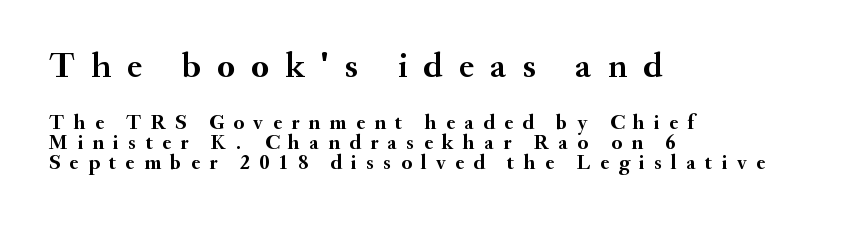
{"serif": "yes", "italic": "no", "bold": "yes", "weight": "semibold", "width": "normal", "stroke_contrast": "medium", "x_height": "small", "monospaced": "no", "underline": "no", "align": "left", "line_spacing": "tight", "line_spacing_ratio": 0.97, "letter_spacing": "wide", "letter_spacing_em": 0.45, "larger_block": "first", "size_ratio": 1.71, "glyph_px": 36}
